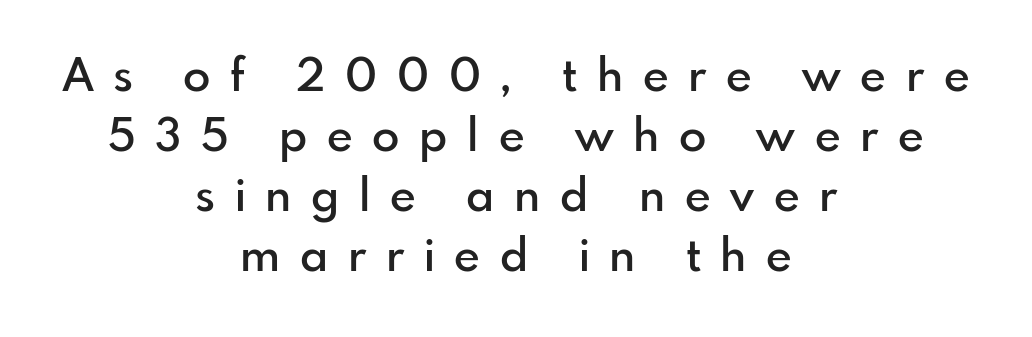
{"serif": "no", "italic": "no", "bold": "semi", "weight": "semibold", "width": "normal", "stroke_contrast": "low", "x_height": "small", "monospaced": "no", "underline": "no", "align": "center", "line_spacing": "normal", "line_spacing_ratio": 1.33, "letter_spacing": "wide", "letter_spacing_em": 0.44, "glyph_px": 45}
